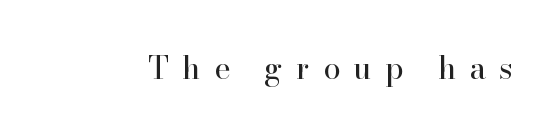
{"serif": "yes", "italic": "no", "bold": "no", "weight": "regular", "width": "normal", "stroke_contrast": "high", "x_height": "small", "monospaced": "no", "underline": "no", "letter_spacing": "wide", "letter_spacing_em": 0.43, "glyph_px": 31}
